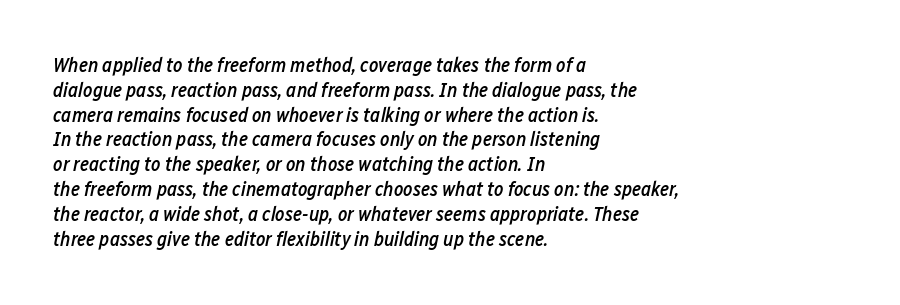
The image shows 20 px text type, italic (leaning right); set left-aligned, line spacing 1.24x, normal letter spacing, not underlined.
